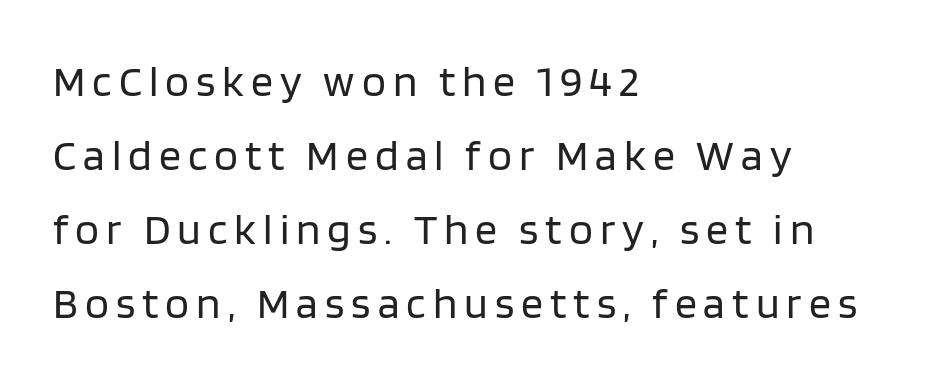
Q: Is the text bold? A: No.
Q: Is the text italic (slanted)? A: No, it is upright.
Q: Is the typeface a serif or a sans-serif typeface? A: Sans-serif.
Q: Is the text underlined? A: No.
Q: How is the paragraph aligned? A: Left-aligned.
Q: Is the spacing between lines tight, normal or loose? A: Normal.
Q: Width (condensed, normal, or wide)? A: Normal.
Q: Stroke contrast? A: Low.
Q: x-height? A: Large.
Q: Monospaced? A: No.
